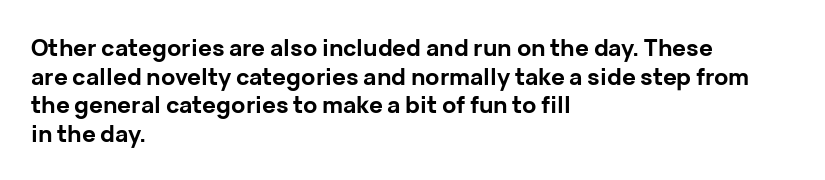
{"italic": "no", "bold": "yes", "underline": "no", "align": "left", "line_spacing_ratio": 1.24, "letter_spacing": "normal", "letter_spacing_em": 0.0, "glyph_px": 23}
